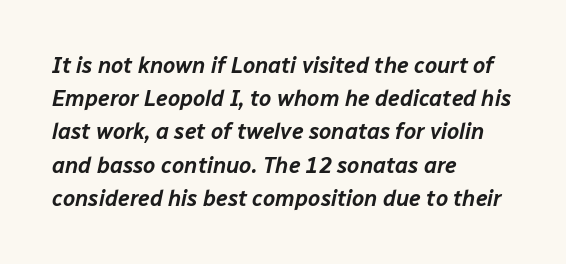
A classic flush-left, rag-right setting is used for this passage. Each word holds together tightly as a unit, with standard inter-letter gaps. A typesetter would mark this as italic. Underline: absent. A typesetter would call this leading conventional body-copy spacing.
